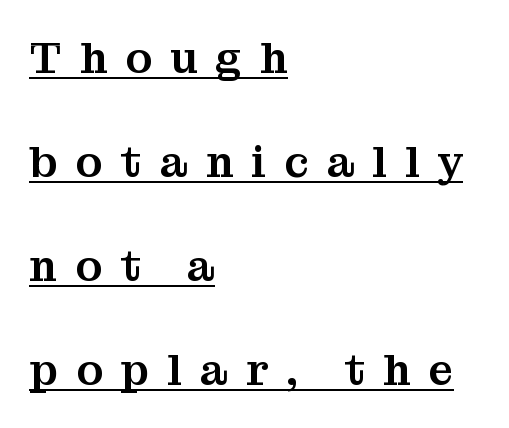
Q: Is the text italic (slanted)? A: No, it is upright.
Q: Is the typeface a serif or a sans-serif typeface? A: Serif.
Q: Is the text underlined? A: Yes.
Q: How is the paragraph aligned? A: Left-aligned.
Q: Is the spacing between letters normal or unusually wide? A: Unusually wide.
Q: Is the spacing between lines tight, normal or loose? A: Loose.
Q: Width (condensed, normal, or wide)? A: Normal.
Q: Stroke contrast? A: Medium.
Q: x-height? A: Medium.
Q: Monospaced? A: No.
